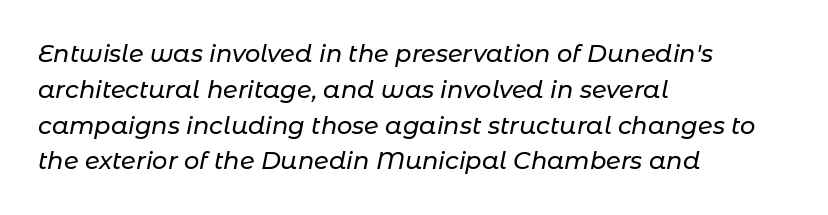
Q: Is the text italic (slanted)? A: Yes, it leans right by about 11 degrees.
Q: Is the text underlined? A: No.
Q: How is the paragraph aligned? A: Left-aligned.
Q: Is the spacing between letters normal or unusually wide? A: Normal.
Q: Is the spacing between lines tight, normal or loose? A: Normal.
